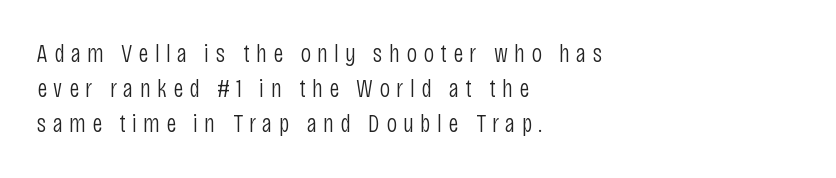
Q: Is the text bold? A: No.
Q: Is the text italic (slanted)? A: No, it is upright.
Q: Is the text underlined? A: No.
Q: How is the paragraph aligned? A: Left-aligned.
Q: Is the spacing between letters normal or unusually wide? A: Unusually wide.
Q: Is the spacing between lines tight, normal or loose? A: Normal.
